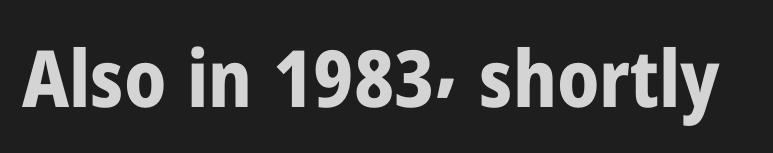
{"serif": "no", "italic": "no", "bold": "yes", "weight": "bold", "width": "condensed", "stroke_contrast": "low", "x_height": "medium", "monospaced": "no", "underline": "no", "letter_spacing": "normal", "letter_spacing_em": 0.0, "glyph_px": 79}
